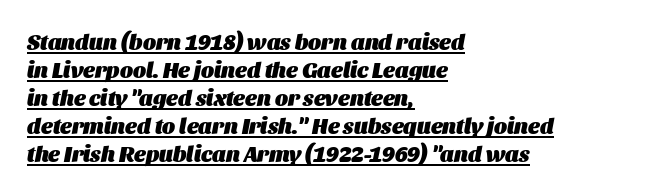
Q: Is the text bold? A: Yes.
Q: Is the text italic (slanted)? A: Yes, it leans right by about 11 degrees.
Q: Is the text underlined? A: Yes.
Q: How is the paragraph aligned? A: Left-aligned.
Q: Is the spacing between letters normal or unusually wide? A: Normal.
Q: Is the spacing between lines tight, normal or loose? A: Normal.
